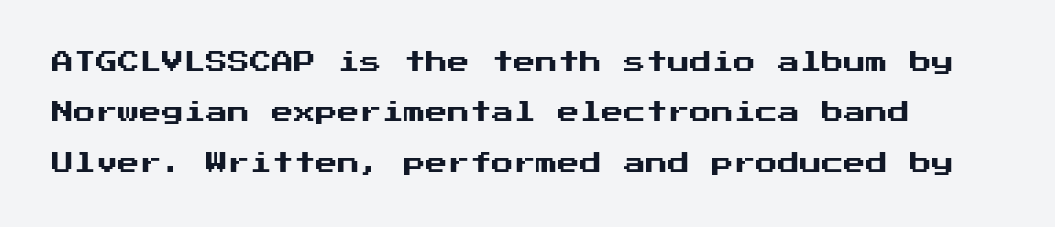
Q: Is the text italic (slanted)? A: No, it is upright.
Q: Is the text underlined? A: No.
Q: Is the spacing between letters normal or unusually wide? A: Normal.
Q: Is the spacing between lines tight, normal or loose? A: Loose.
